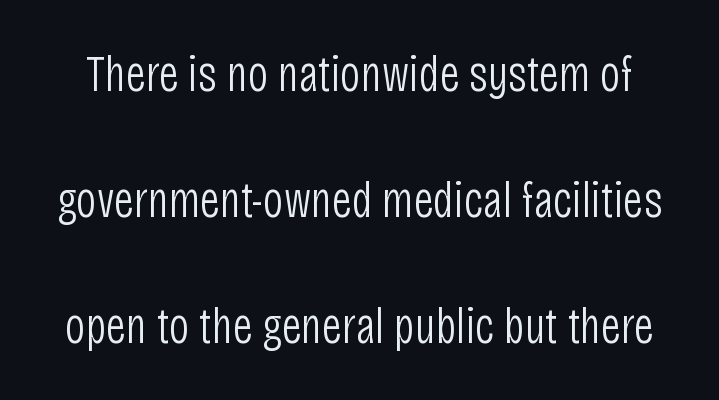
Tall strokes in this sample are plumb rather than angled. Regarding leading, the lines here are spaced well apart. The letters sit at their default tracking, neither squeezed nor spread. A clean baseline with only descenders dipping below it.
